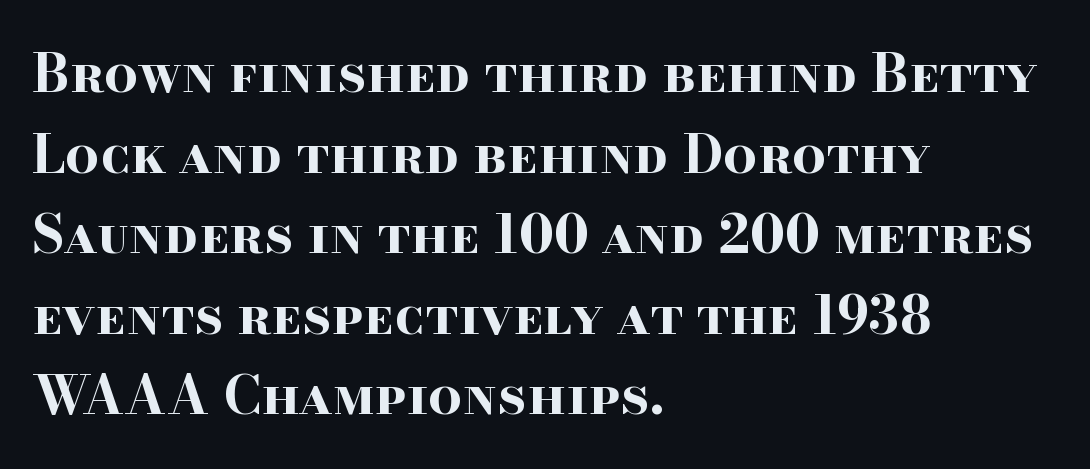
Q: Is the text bold? A: Yes.
Q: Is the text italic (slanted)? A: No, it is upright.
Q: Is the typeface a serif or a sans-serif typeface? A: Serif.
Q: Is the text underlined? A: No.
Q: How is the paragraph aligned? A: Left-aligned.
Q: Is the spacing between letters normal or unusually wide? A: Normal.
Q: Is the spacing between lines tight, normal or loose? A: Normal.
Q: Width (condensed, normal, or wide)? A: Wide.
Q: Stroke contrast? A: High.
Q: x-height? A: Small.
Q: Monospaced? A: No.
